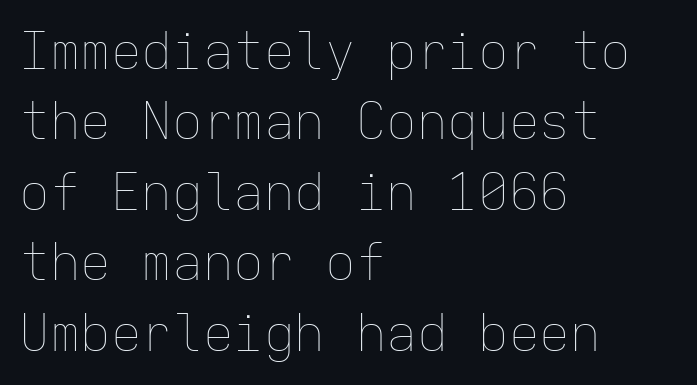
The image shows 51 px thin type, upright, monospaced; set left-aligned, normal line spacing (1.38x), normal letter spacing, not underlined; low stroke contrast and a medium x-height.
